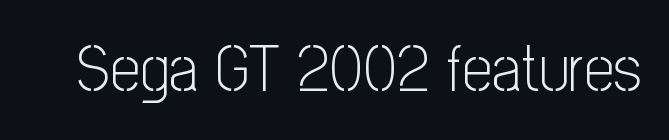
The image shows 66 px light, condensed sans-serif type, upright; set normal letter spacing, not underlined; low stroke contrast and a medium x-height.
